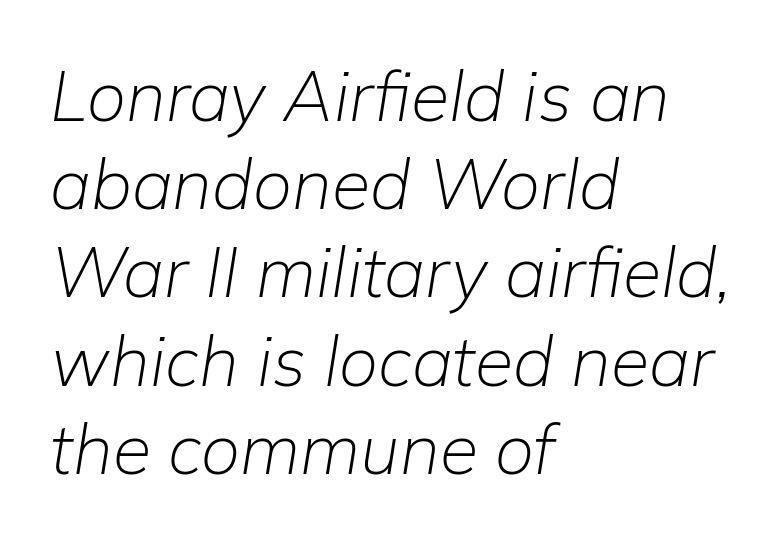
{"italic": "yes", "lean": "right", "slant_degrees": 9, "bold": "no", "weight": "light", "width": "normal", "stroke_contrast": "low", "x_height": "medium", "monospaced": "no", "underline": "no", "align": "left", "line_spacing": "normal", "line_spacing_ratio": 1.26, "letter_spacing": "normal", "letter_spacing_em": 0.0, "glyph_px": 70}
